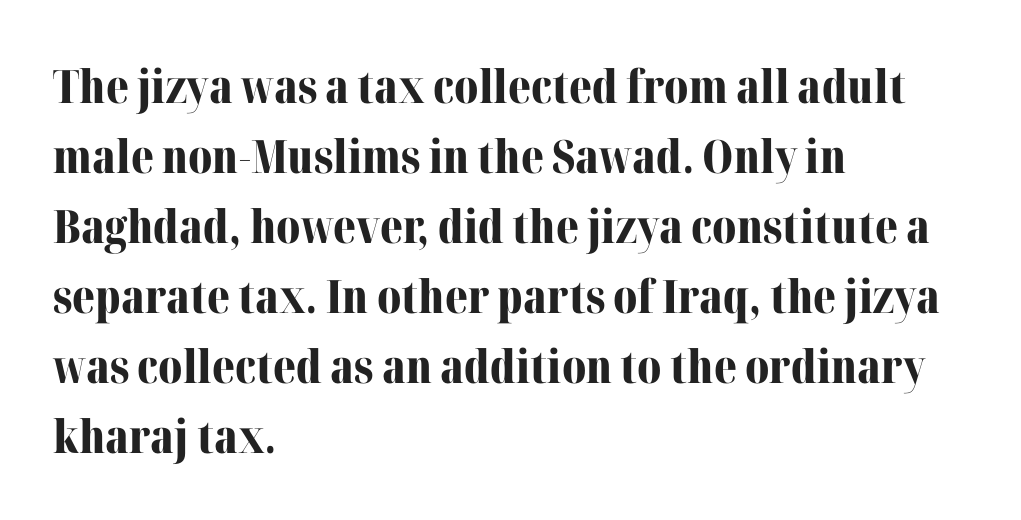
Anything drawn beneath the words? Only blank space. These lines were composed using upright roman letters. Is this a fixed-width face? No — the glyphs have proportional, varying widths. Default kerning and tracking; the words read as compact shapes. Strong, thick strokes mark this as bold type. The designer went with a serif here, giving each stem small feet.
